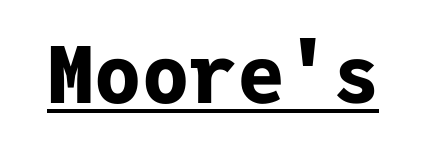
The letters march in equal steps, a hallmark of fixed-pitch type. In designer terms, the underline attribute is active on this setting. This rendering employs a face without finishing strokes, i.e., a sans-serif. Summary of weight: heavy, a full bold.
